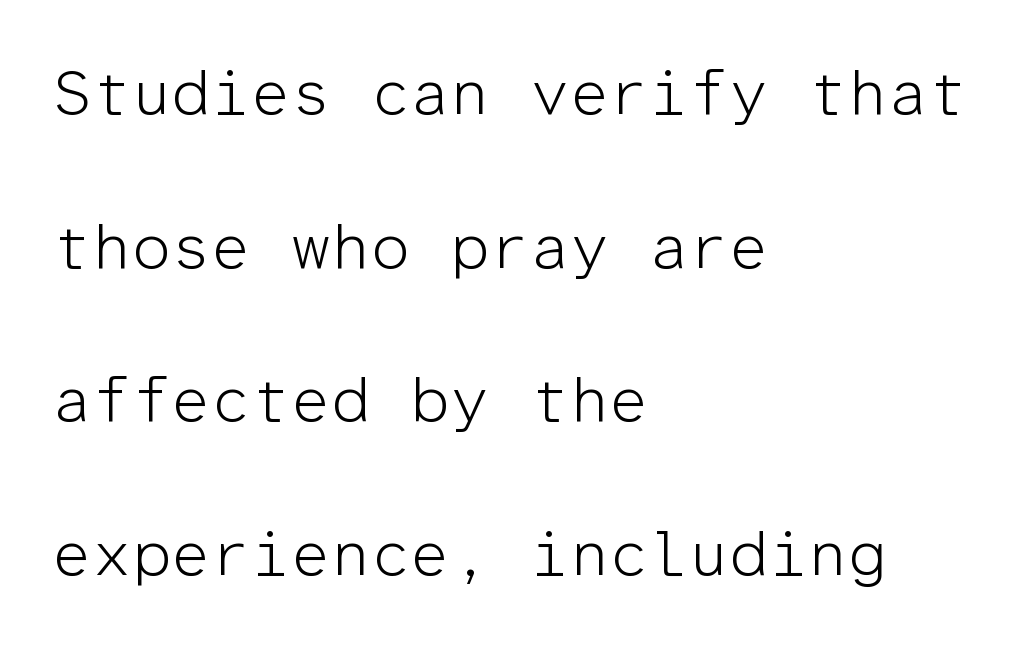
The image shows 63 px light sans-serif type, upright, monospaced; set left-aligned, loose line spacing (2.44x), normal letter spacing, not underlined; low stroke contrast and a medium x-height.
